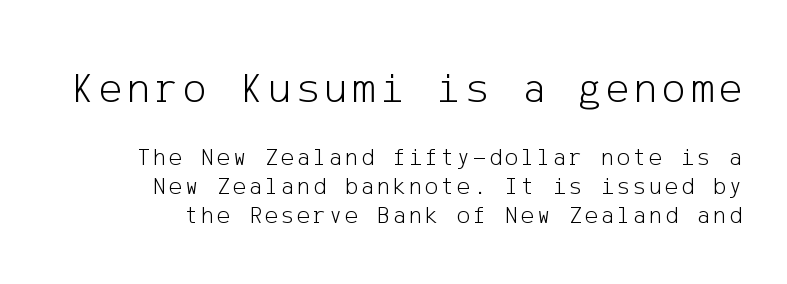
Q: Is the text bold? A: No.
Q: Is the text italic (slanted)? A: No, it is upright.
Q: Is the typeface a serif or a sans-serif typeface? A: Sans-serif.
Q: Is the text underlined? A: No.
Q: How is the paragraph aligned? A: Right-aligned.
Q: Which block of text is set in a larger size, the first (top) or the second (bottom)? A: The first (top) one.
Q: Width (condensed, normal, or wide)? A: Normal.
Q: Stroke contrast? A: Low.
Q: x-height? A: Medium.
